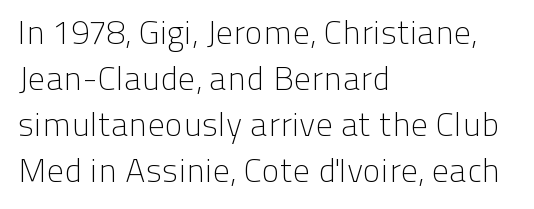
{"serif": "no", "italic": "no", "bold": "no", "weight": "light", "width": "normal", "stroke_contrast": "low", "x_height": "medium", "monospaced": "no", "underline": "no", "align": "left", "line_spacing": "normal", "line_spacing_ratio": 1.35, "letter_spacing": "normal", "letter_spacing_em": 0.0, "glyph_px": 34}
